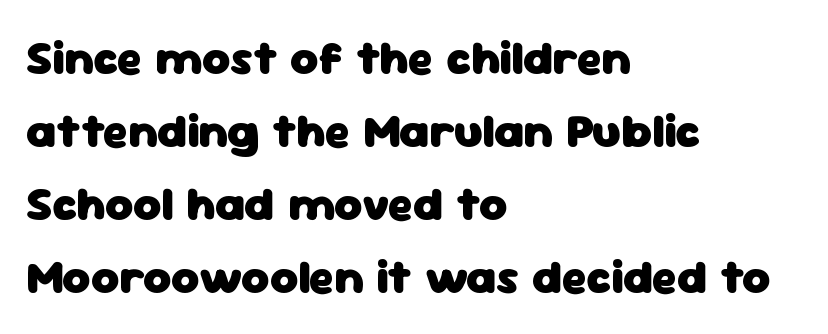
{"serif": "no", "italic": "no", "bold": "yes", "weight": "heavy", "width": "normal", "stroke_contrast": "low", "x_height": "medium", "monospaced": "no", "underline": "no", "align": "left", "line_spacing": "normal", "line_spacing_ratio": 1.52, "letter_spacing": "normal", "letter_spacing_em": 0.0, "glyph_px": 48}
